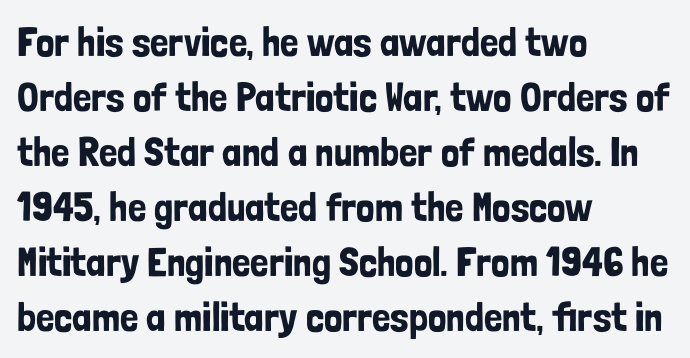
The image shows 41 px condensed sans-serif type, upright; set left-aligned, normal line spacing (1.34x), normal letter spacing, not underlined; low stroke contrast and a medium x-height.
